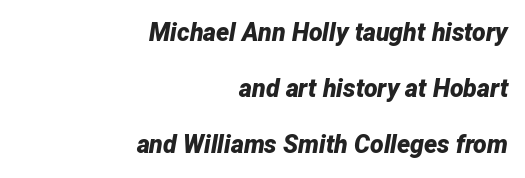
Look at the stroke-to-counter ratio: heavy, a bold. Look at the tracking — it's just the regular setting, nothing added. The string is rendered with underlining switched off. Reading down the block, your eye finds every line finishing at a fixed right position. The font's italic variant was chosen for this text. Leading is clearly above the norm, producing a sparse column.
